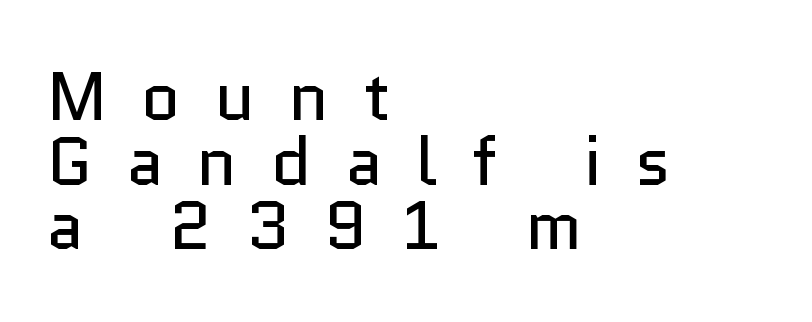
{"serif": "no", "italic": "no", "bold": "no", "weight": "regular", "width": "normal", "stroke_contrast": "low", "x_height": "medium", "monospaced": "no", "underline": "no", "align": "left", "line_spacing": "tight", "line_spacing_ratio": 0.95, "letter_spacing": "wide", "letter_spacing_em": 0.5, "glyph_px": 68}
